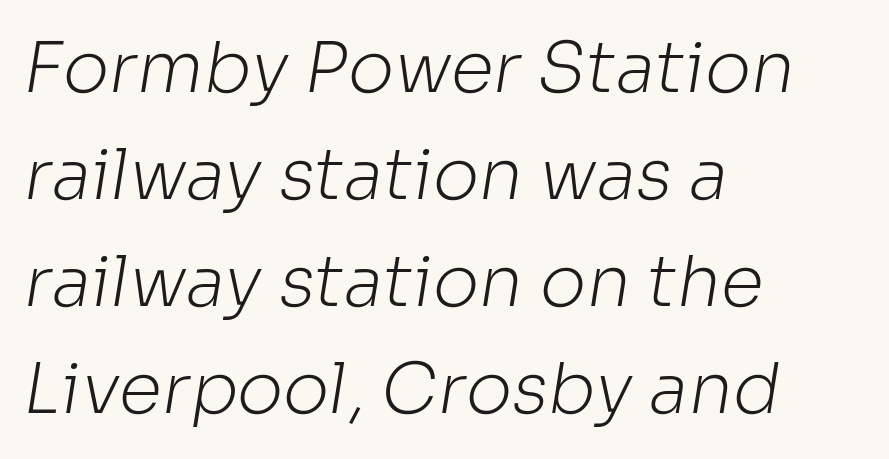
{"serif": "no", "bold": "no", "weight": "light", "width": "normal", "stroke_contrast": "low", "x_height": "medium", "monospaced": "no", "underline": "no", "align": "left", "line_spacing": "normal", "line_spacing_ratio": 1.53, "letter_spacing": "normal", "letter_spacing_em": 0.0, "glyph_px": 70}
